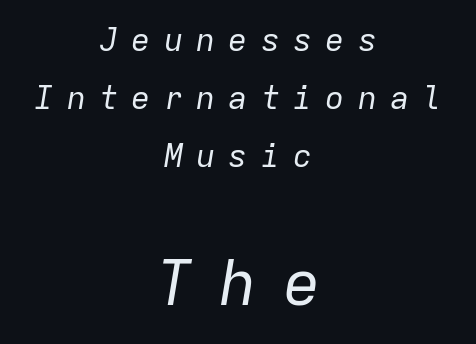
Stem width sits at or under what a default text font uses. A student would notice the bottom passage is typeset larger than what precedes it. Both edges are ragged and mirror each other, which tells us the setting is centered. Yep, that's italic — everything's leaning. The letters march in equal steps, a hallmark of fixed-pitch type.
